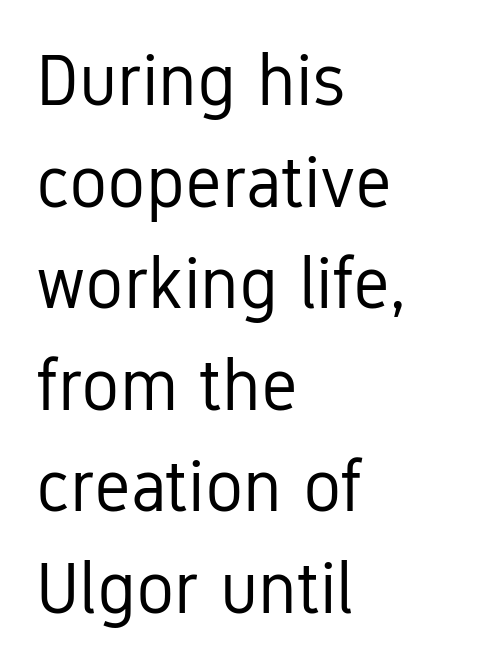
A typesetter would call this zero additional tracking. A typesetter would label this face a sans. Here the designer chose a conventional face with non-uniform glyph widths. Is there any slant? The stems are plumb.
